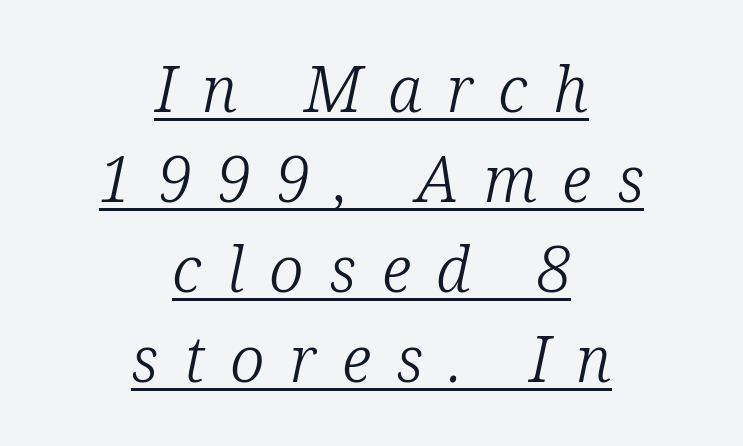
Q: Is the text bold? A: No.
Q: Is the text italic (slanted)? A: Yes, it leans right by about 12 degrees.
Q: Is the typeface a serif or a sans-serif typeface? A: Serif.
Q: Is the text underlined? A: Yes.
Q: How is the paragraph aligned? A: Centered.
Q: Is the spacing between letters normal or unusually wide? A: Unusually wide.
Q: Is the spacing between lines tight, normal or loose? A: Normal.
Q: Width (condensed, normal, or wide)? A: Normal.
Q: Stroke contrast? A: Low.
Q: x-height? A: Medium.
Q: Monospaced? A: No.
